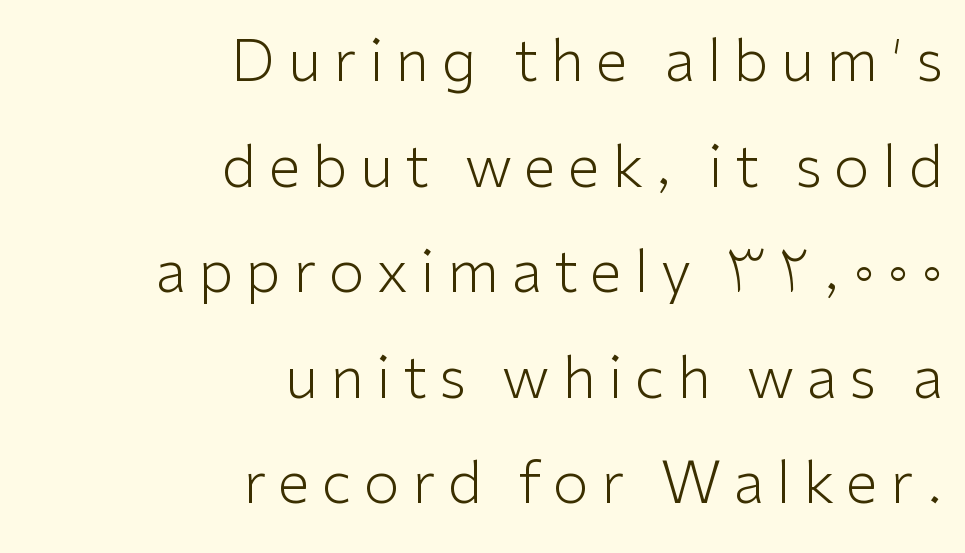
{"serif": "no", "italic": "no", "bold": "no", "weight": "light", "width": "normal", "stroke_contrast": "low", "x_height": "medium", "monospaced": "no", "underline": "no", "align": "right", "line_spacing_ratio": 1.82, "letter_spacing": "wide", "letter_spacing_em": 0.21, "glyph_px": 58}
